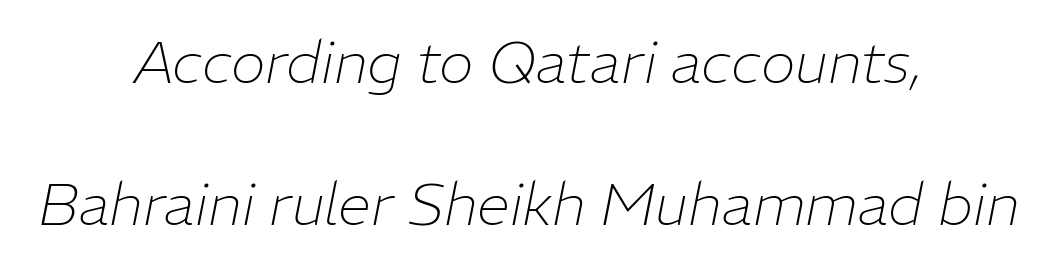
The image shows 59 px thin type, italic (leaning right); set centered, loose line spacing (2.41x), normal letter spacing, not underlined; low stroke contrast and a medium x-height.
